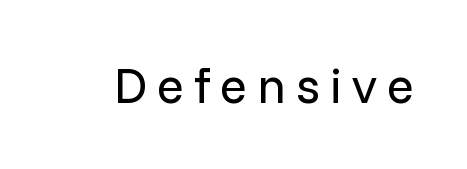
Q: Is the text bold? A: No.
Q: Is the text italic (slanted)? A: No, it is upright.
Q: Is the typeface a serif or a sans-serif typeface? A: Sans-serif.
Q: Is the text underlined? A: No.
Q: Is the spacing between letters normal or unusually wide? A: Unusually wide.
Q: Width (condensed, normal, or wide)? A: Normal.
Q: Stroke contrast? A: Low.
Q: x-height? A: Medium.
Q: Monospaced? A: No.
